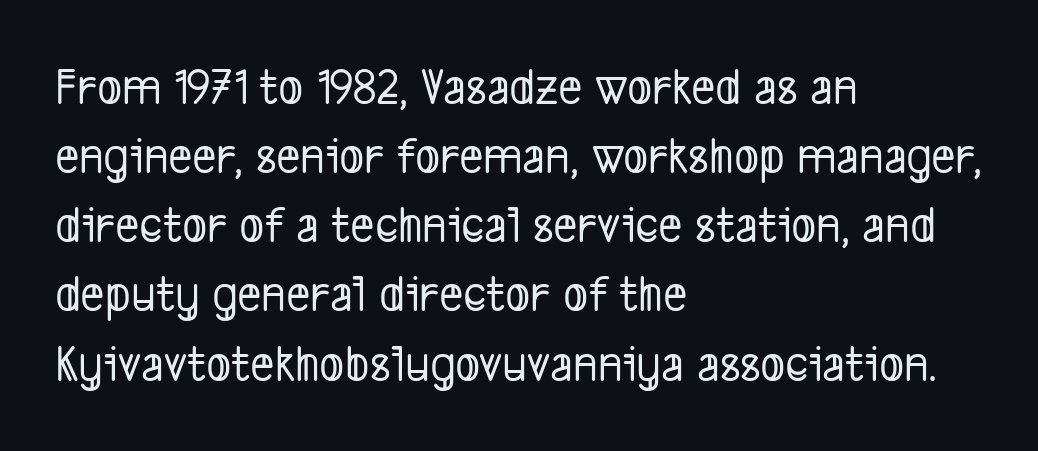
{"serif": "no", "width": "condensed", "stroke_contrast": "low", "x_height": "medium", "monospaced": "no", "underline": "no", "align": "left", "line_spacing": "normal", "line_spacing_ratio": 1.33, "letter_spacing": "normal", "letter_spacing_em": 0.0, "glyph_px": 52}
